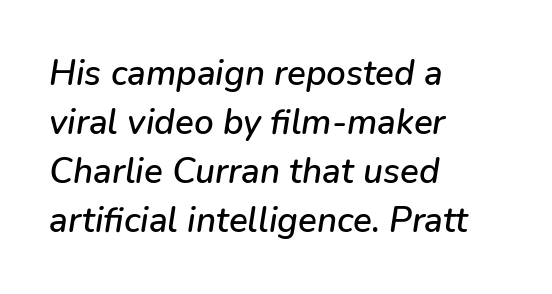
{"italic": "yes", "lean": "right", "slant_degrees": 9, "width": "normal", "stroke_contrast": "low", "x_height": "medium", "monospaced": "no", "underline": "no", "align": "left", "line_spacing": "normal", "line_spacing_ratio": 1.4, "letter_spacing": "normal", "letter_spacing_em": 0.0, "glyph_px": 35}
